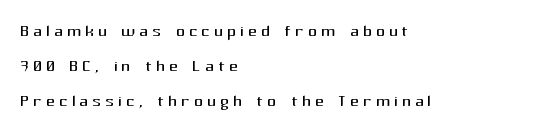
Q: Is the text bold? A: No.
Q: Is the text italic (slanted)? A: No, it is upright.
Q: Is the text underlined? A: No.
Q: How is the paragraph aligned? A: Left-aligned.
Q: Is the spacing between lines tight, normal or loose? A: Normal.
